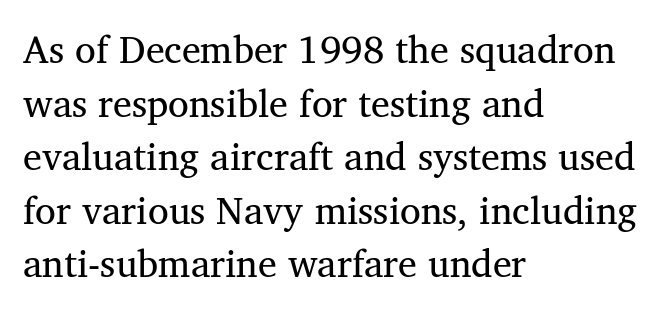
The image shows 38 px regular-weight serif type, upright; set left-aligned, normal line spacing (1.41x), normal letter spacing, not underlined; medium stroke contrast and a medium x-height.
